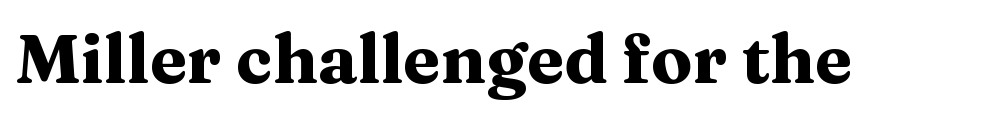
Is this a fixed-width face? No — the glyphs have proportional, varying widths. In terms of posture, this sample is upright. The face used here has the dense, thick strokes of a bold. The passage shown is not underscored anywhere. Look at the tracking — it's just the regular setting, nothing added. Unlike a clean sans, this face finishes its strokes with serifs.
